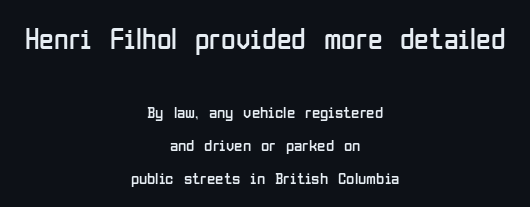
The image shows 30 px regular-weight, condensed sans-serif type, upright; set centered, loose line spacing (1.93x), normal letter spacing, not underlined; the first (top) block is 1.76x larger; low stroke contrast and a medium x-height.
